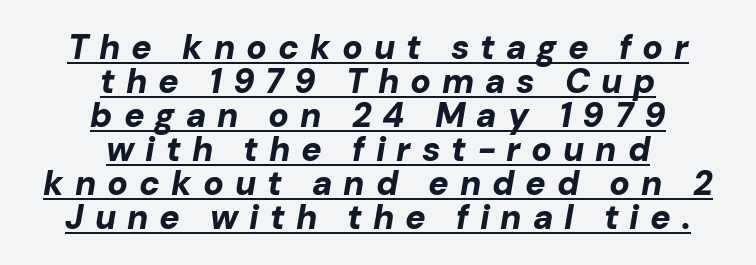
You could not count columns in this text — the font is proportionally spaced. Compared with ordinary roman type, these characters are visibly tilted. Emphasis by weight is at full strength: bold. The rag falls on both sides of this text block equally.
